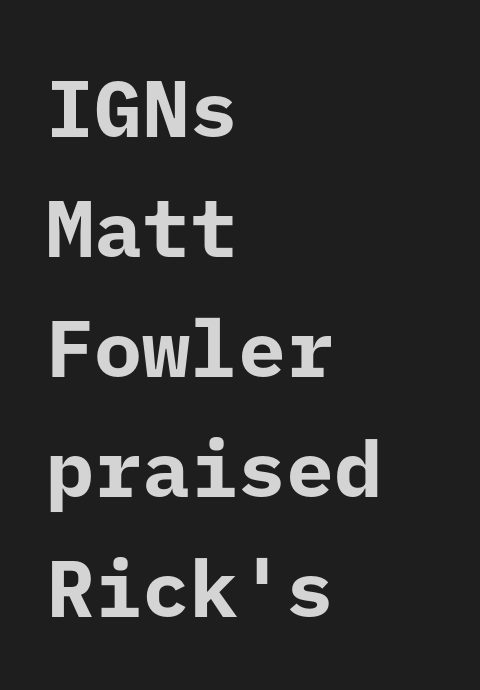
Type without underlining. The face used here is rendered with its standard letterfit. The designer went with a sans here, leaving each stem footless. You can tell it's not italic because the verticals are truly vertical. Whoever set this chose a conventional vertical rhythm.
